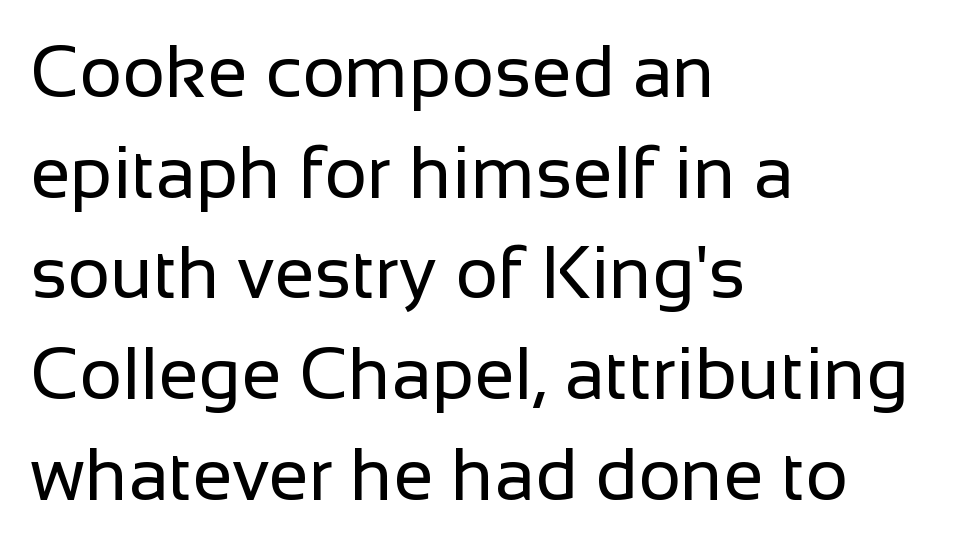
Here the glyphs are tracked normally, forming tight word shapes. Letters rest on an invisible, unmarked baseline. Unbolded letterforms with no extra heft. Italic: no, the glyphs are upright roman. Does the type have serifs? No, each stem ends abruptly.
